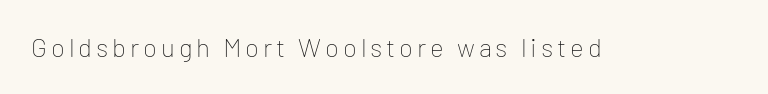
Q: Is the text bold? A: No.
Q: Is the text italic (slanted)? A: No, it is upright.
Q: Is the text underlined? A: No.
